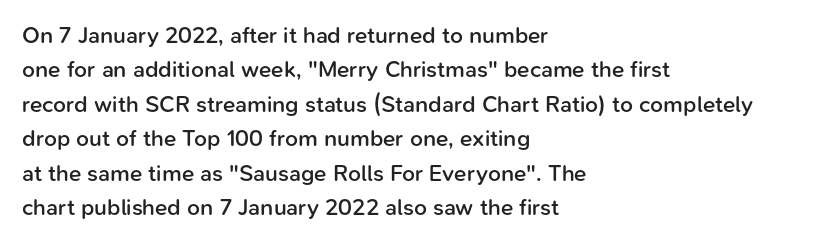
The sample has been set in demibold, a notch under bold. Students, observe: this is what conventionally led text looks like. All the whitespace from short lines collects on the right. Descenders are the only things crossing below the line.
